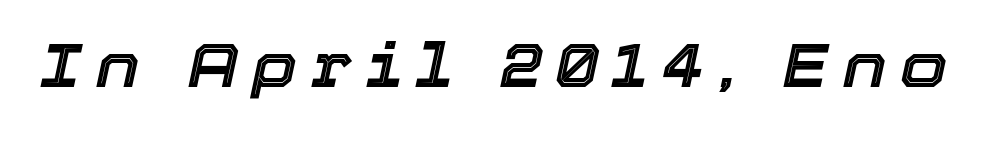
{"italic": "yes", "lean": "right", "slant_degrees": 12, "width": "normal", "x_height": "medium", "monospaced": "no", "underline": "no", "letter_spacing": "wide", "letter_spacing_em": 0.23, "glyph_px": 61}
